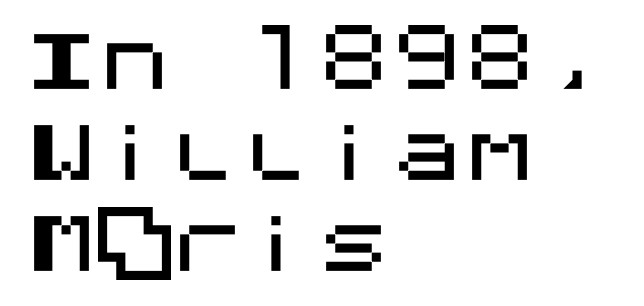
Q: Is the text italic (slanted)? A: No, it is upright.
Q: Is the typeface a serif or a sans-serif typeface? A: Sans-serif.
Q: Is the text underlined? A: No.
Q: How is the paragraph aligned? A: Left-aligned.
Q: Is the spacing between letters normal or unusually wide? A: Normal.
Q: Is the spacing between lines tight, normal or loose? A: Normal.
Q: Width (condensed, normal, or wide)? A: Normal.
Q: Stroke contrast? A: Medium.
Q: x-height? A: Large.
